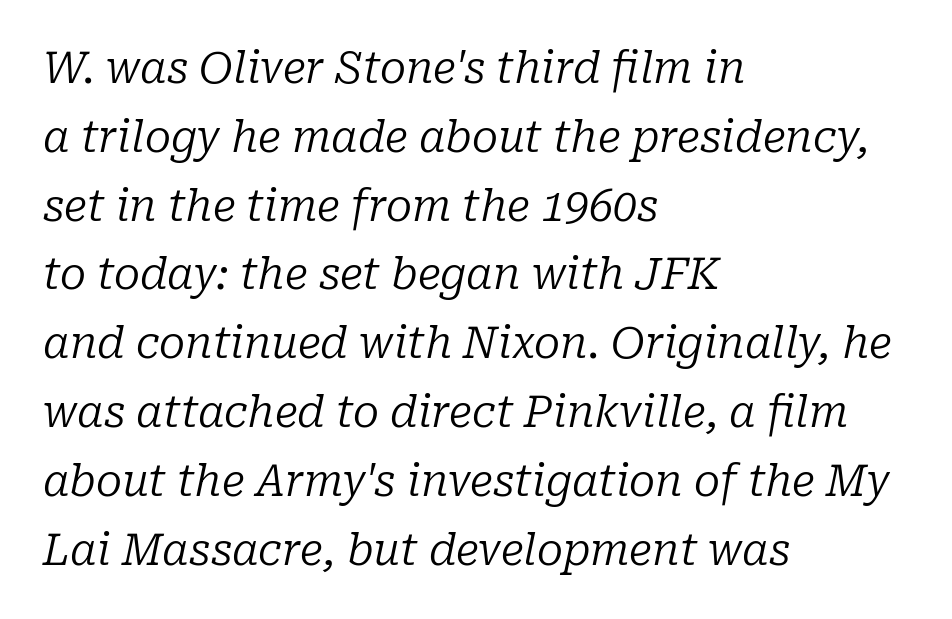
Q: Is the text bold? A: No.
Q: Is the text italic (slanted)? A: Yes, it leans right by about 10 degrees.
Q: Is the typeface a serif or a sans-serif typeface? A: Serif.
Q: Is the text underlined? A: No.
Q: How is the paragraph aligned? A: Left-aligned.
Q: Is the spacing between letters normal or unusually wide? A: Normal.
Q: Is the spacing between lines tight, normal or loose? A: Normal.
Q: Width (condensed, normal, or wide)? A: Normal.
Q: Stroke contrast? A: Low.
Q: x-height? A: Medium.
Q: Monospaced? A: No.
